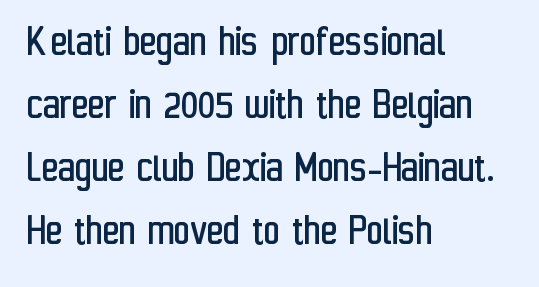
The image shows 45 px regular-weight, condensed sans-serif type, upright; set left-aligned, normal line spacing (1.4x), normal letter spacing, not underlined; low stroke contrast and a medium x-height.
